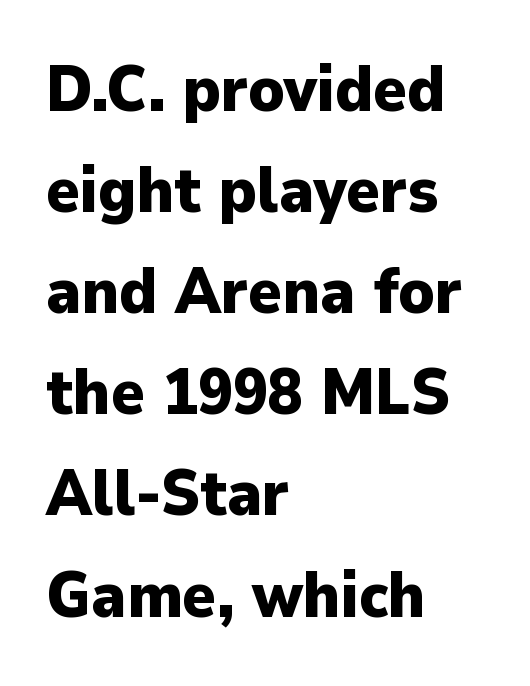
No feet cap the strokes, marking this as sans-serif type. These lines sit exactly where default settings would place them. Character widths vary here, with narrow letters taking less room than wide ones. Strong, thick strokes mark this as bold type. The string is rendered with underlining switched off.
